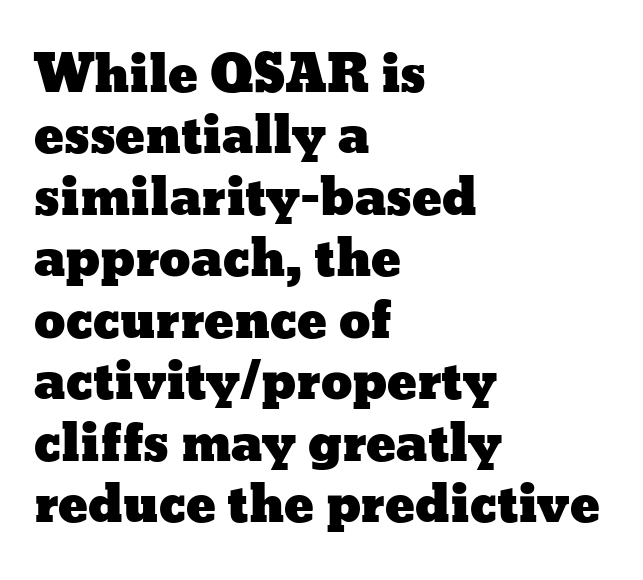
Note the varied advance widths — an 'i' is clearly narrower than an 'm'. Students, note that the glyphs here touch the page at normal intervals. Line starts are locked; line ends wander. This sample uses an upright cut, with every glyph sitting square on the baseline. The words here are not underlined.
